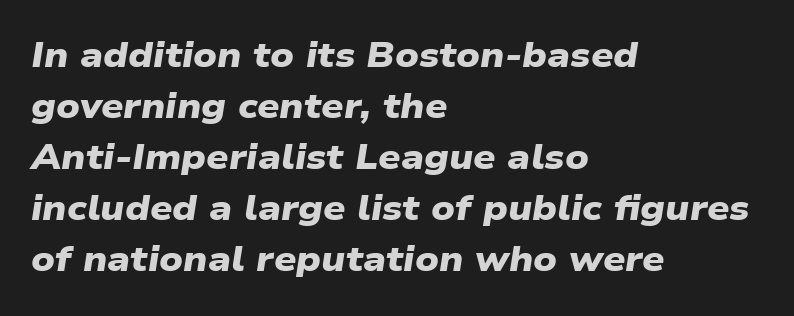
Rule under the text: the space is simply empty. The designer went with a sans here, leaving each stem footless. Caption: standard tracking, unaltered. How heavy is the stroke? Heavy — this is a bold. Successive baselines arrive at the customary interval.
